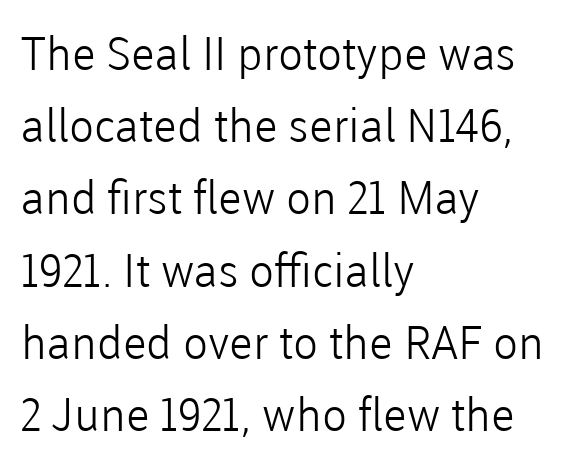
Here the designer chose a conventional face with non-uniform glyph widths. The rows are spaced the way most documents space them. Honestly, there is no underline to notice here at all. Is this a sans? Yes — the strokes have no serifs.
